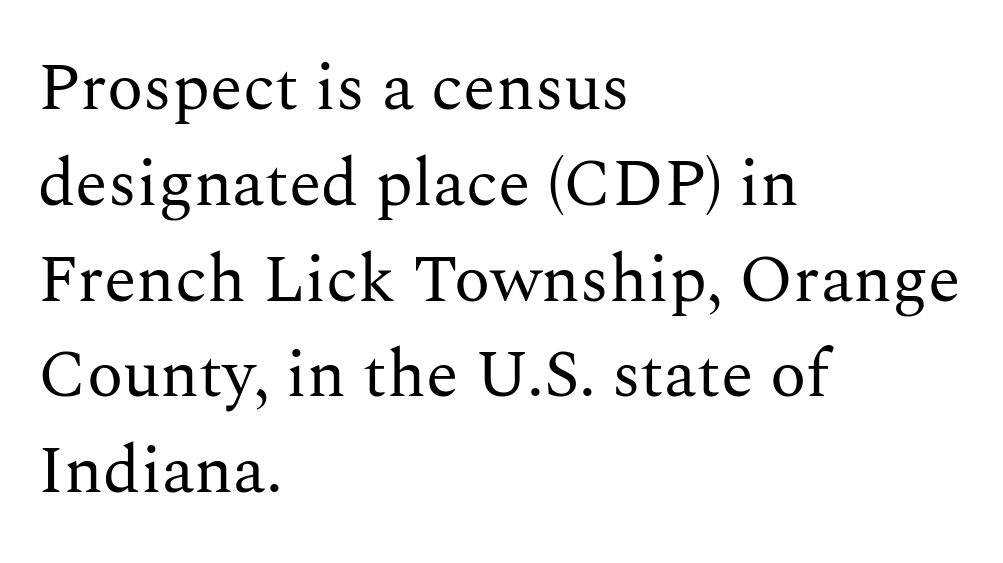
The passage shown is typed in a proportional face where columns would drift. Does extra space separate the letters? No, they use regular spacing. The font family rendered here belongs to the serif group. The passage is arranged the way most books set body copy — flush left.
